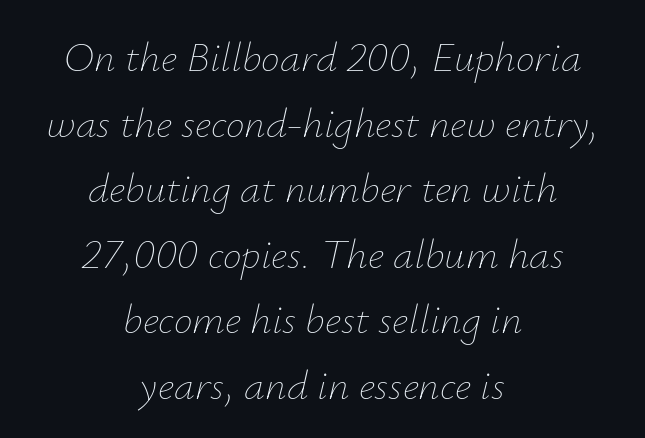
The image shows 42 px thin type, italic (leaning right); set centered, normal line spacing (1.56x), normal letter spacing, not underlined; low stroke contrast and a small x-height.
